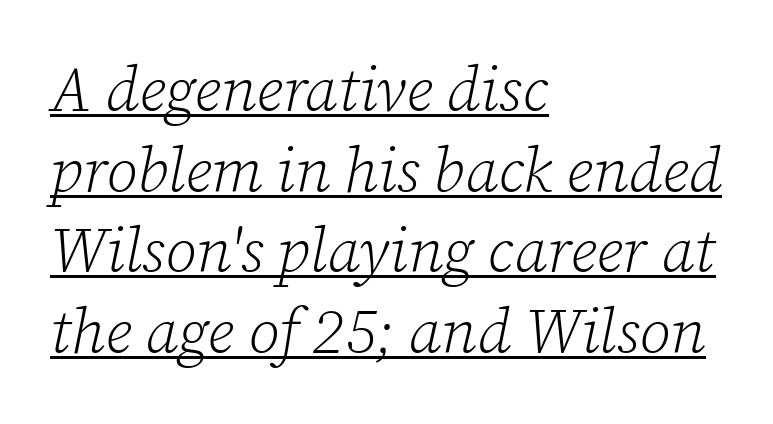
The image shows 62 px light serif type, italic (leaning right); set left-aligned, normal line spacing (1.3x), normal letter spacing, underlined; low stroke contrast and a medium x-height.
